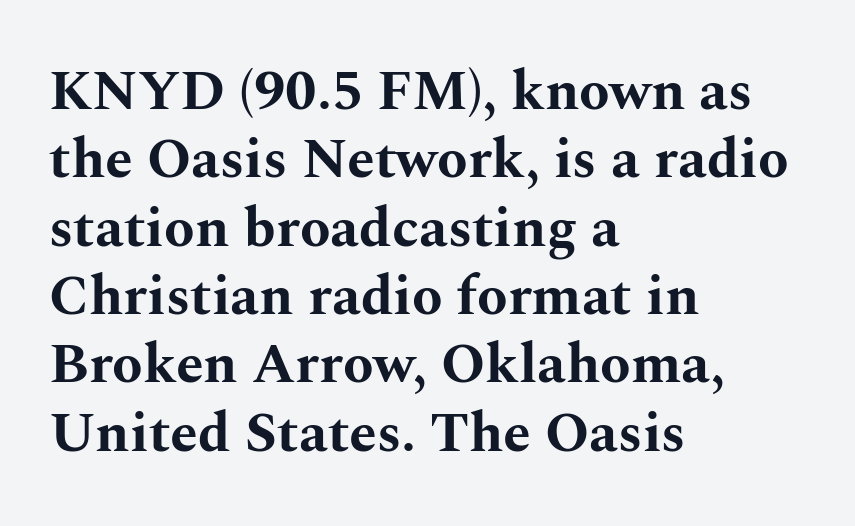
The image shows 56 px bold, wide serif type, upright; set left-aligned, line spacing 1.22x, normal letter spacing, not underlined; medium stroke contrast and a medium x-height.
